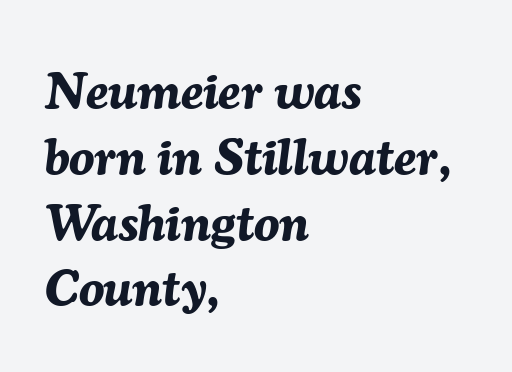
Q: Is the text bold? A: Yes.
Q: Is the text italic (slanted)? A: Yes, it leans right by about 7 degrees.
Q: Is the text underlined? A: No.
Q: How is the paragraph aligned? A: Left-aligned.
Q: Is the spacing between letters normal or unusually wide? A: Normal.
Q: Is the spacing between lines tight, normal or loose? A: Normal.
Q: Width (condensed, normal, or wide)? A: Normal.
Q: Stroke contrast? A: Medium.
Q: x-height? A: Medium.
Q: Monospaced? A: No.
